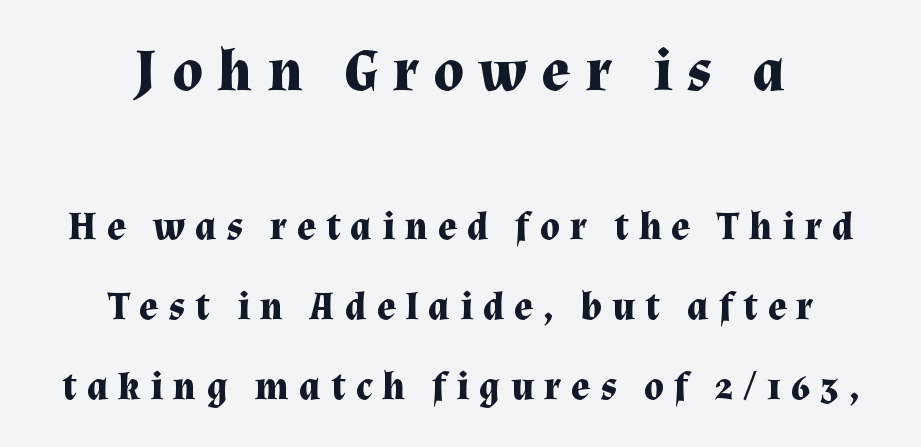
Chunky letters — that's bold for sure. Small tapered or slab feet sit at the stroke ends, so this counts as serif. Leading is clearly above the norm, producing a sparse column. Italic: no, the glyphs are upright roman.
